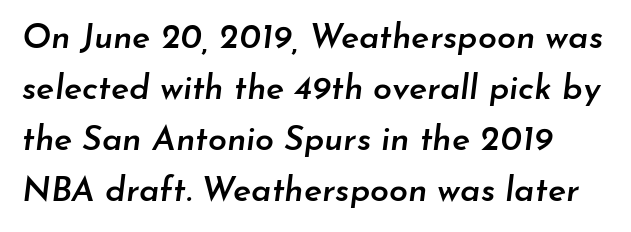
Vertically, the passage feels balanced, rows spaced as you'd expect. The rendering keeps characters at their native spacing. As a designer I'd log this as weight 600, semibold. The foot of each line stays bare and open.
